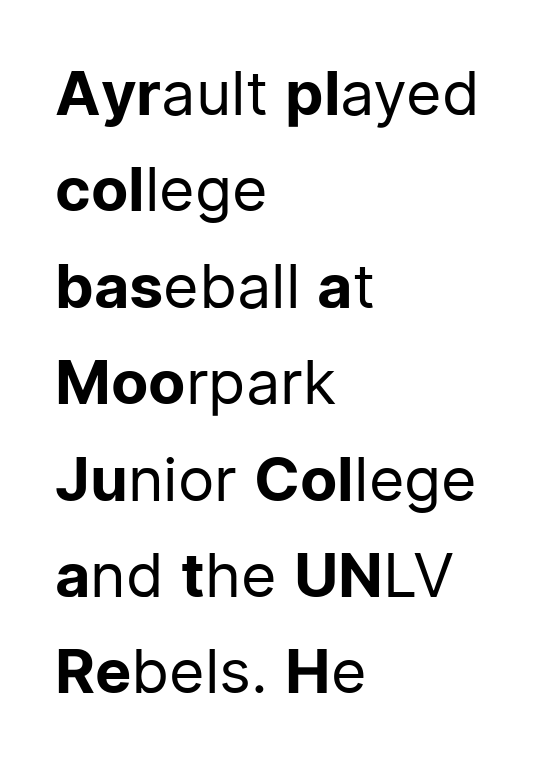
{"serif": "no", "italic": "no", "bold": "no", "weight": "regular", "width": "normal", "stroke_contrast": "low", "x_height": "medium", "monospaced": "no", "underline": "no", "align": "left", "line_spacing": "normal", "line_spacing_ratio": 1.58, "letter_spacing": "normal", "letter_spacing_em": 0.0, "glyph_px": 61}
